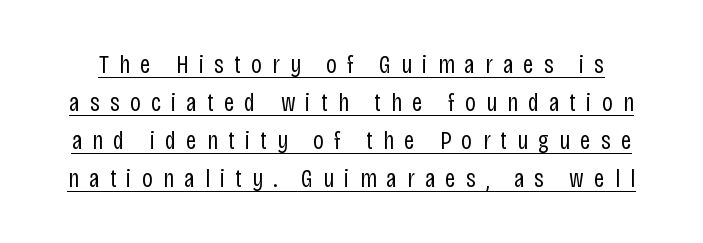
{"italic": "no", "bold": "no", "underline": "yes", "line_spacing": "normal", "line_spacing_ratio": 1.46, "letter_spacing": "wide", "letter_spacing_em": 0.39, "glyph_px": 26}
